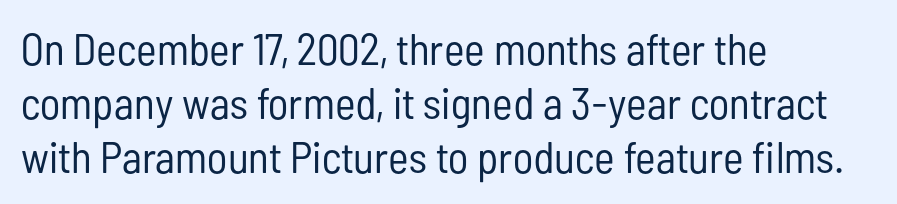
The image shows 44 px regular-weight, condensed sans-serif type, upright; set left-aligned, line spacing 1.23x, normal letter spacing, not underlined; low stroke contrast and a medium x-height.
